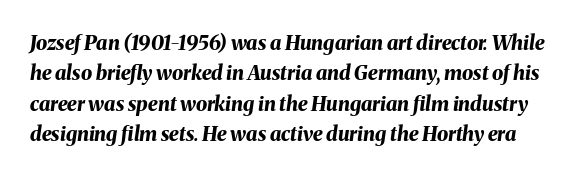
Quick note: italic. The space between consecutive lines is moderate. Type without underlining. I'd describe the lettering as bold — thick and assertive.
